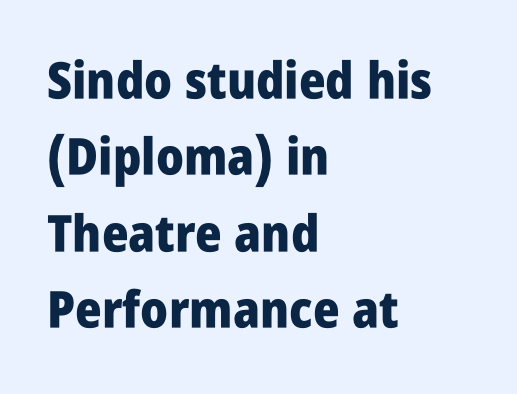
The image shows 51 px heavy, condensed sans-serif type, upright; set left-aligned, normal line spacing (1.5x), normal letter spacing, not underlined; low stroke contrast and a large x-height.
